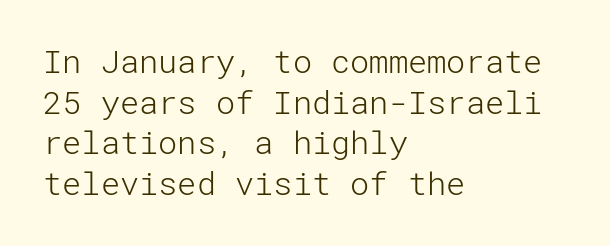
Bold? No — there's no thickening of the strokes. This rendering uses left alignment, leaving the right contour irregular. Just letters on the line, the space beneath them empty. Regular leading. There is no visible air inserted between adjacent glyphs. The font family rendered here belongs to the sans-serif group.
